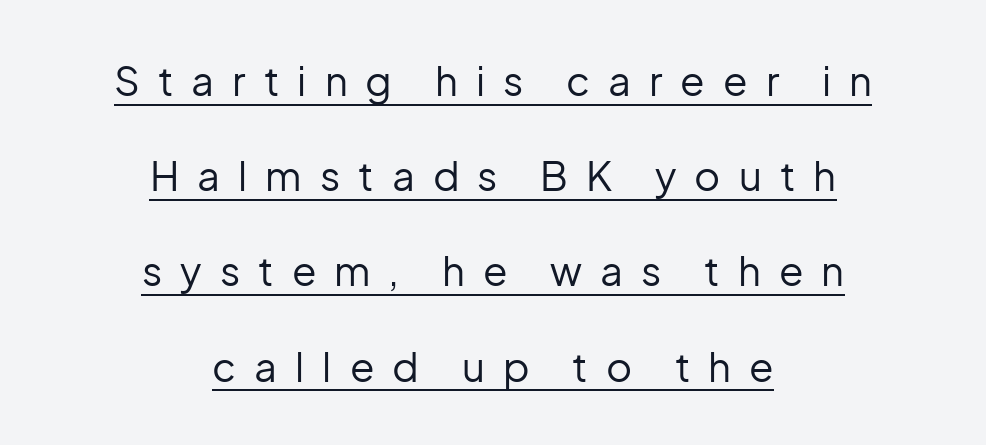
{"serif": "no", "italic": "no", "bold": "no", "weight": "regular", "width": "normal", "stroke_contrast": "low", "x_height": "medium", "monospaced": "no", "underline": "yes", "align": "center", "line_spacing": "loose", "line_spacing_ratio": 2.38, "letter_spacing": "wide", "letter_spacing_em": 0.45, "glyph_px": 40}
